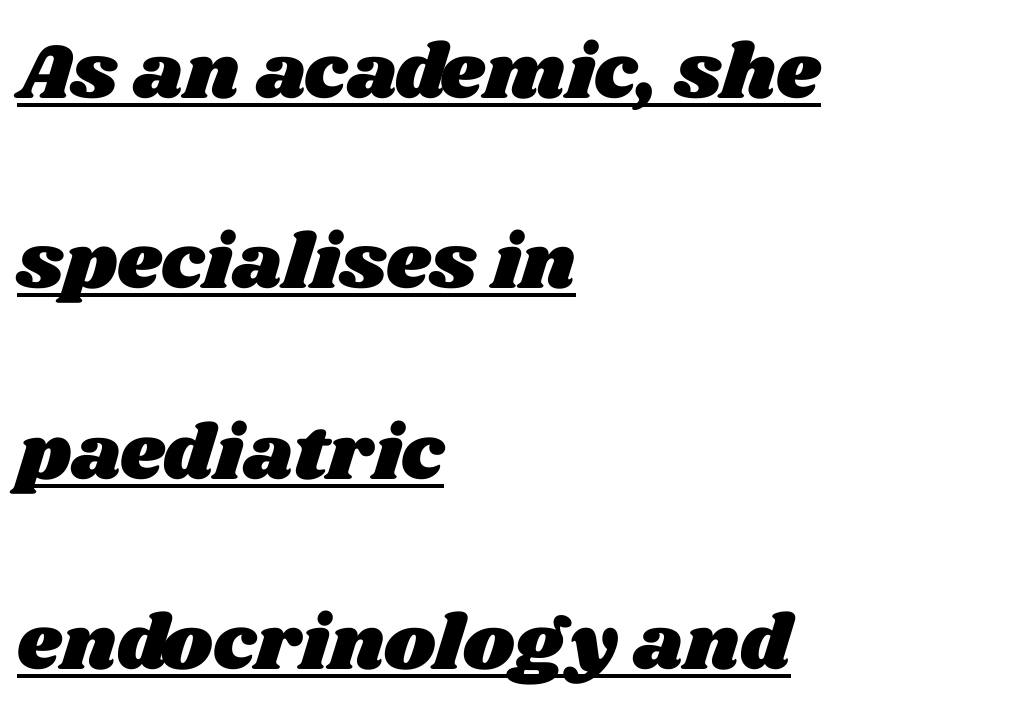
{"width": "wide", "stroke_contrast": "medium", "x_height": "large", "monospaced": "no", "underline": "yes", "align": "left", "line_spacing": "loose", "line_spacing_ratio": 2.44, "letter_spacing": "normal", "letter_spacing_em": 0.0, "glyph_px": 78}
